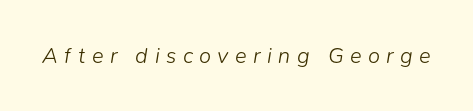
The image shows 22 px text type, italic (leaning right); set unusually wide letter spacing (+0.29 em), not underlined.
